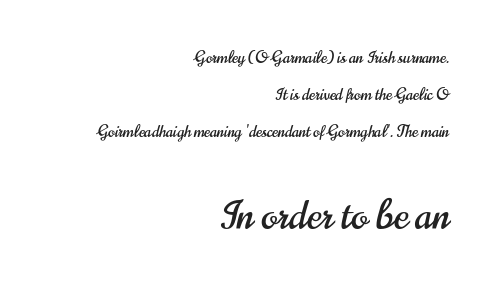
The image shows 39 px condensed sans-serif type; set right-aligned, loose line spacing (2.3x), normal letter spacing, not underlined; the second (bottom) block is 2.44x larger; high stroke contrast and a small x-height.
